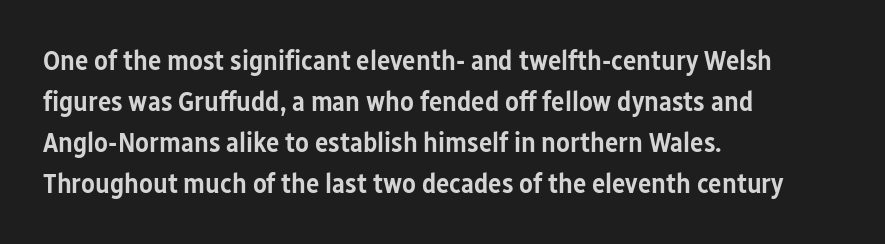
The image shows 28 px semibold, condensed sans-serif type, upright; set left-aligned, normal line spacing (1.46x), normal letter spacing, not underlined; low stroke contrast and a medium x-height.
